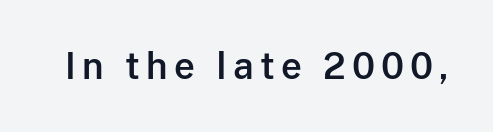
{"serif": "no", "italic": "no", "width": "normal", "stroke_contrast": "low", "x_height": "medium", "monospaced": "no", "underline": "no", "glyph_px": 36}
